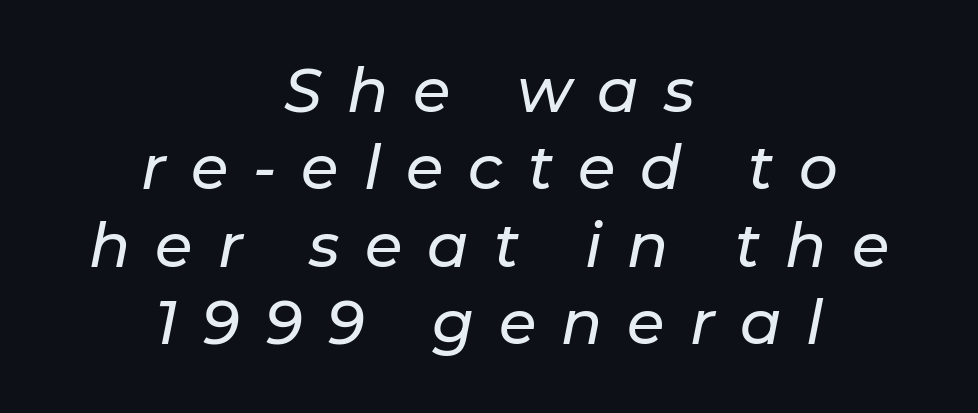
{"italic": "yes", "lean": "right", "slant_degrees": 11, "width": "normal", "stroke_contrast": "low", "x_height": "medium", "monospaced": "no", "underline": "no", "align": "center", "line_spacing": "normal", "line_spacing_ratio": 1.27, "letter_spacing": "wide", "letter_spacing_em": 0.41, "glyph_px": 61}
